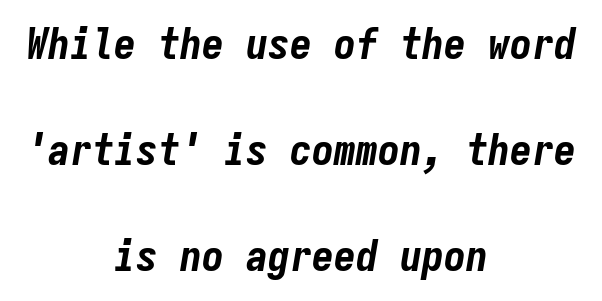
Q: Is the text bold? A: Yes.
Q: Is the text italic (slanted)? A: Yes, it leans right by about 9 degrees.
Q: Is the text underlined? A: No.
Q: How is the paragraph aligned? A: Centered.
Q: Is the spacing between letters normal or unusually wide? A: Normal.
Q: Is the spacing between lines tight, normal or loose? A: Loose.
Q: Width (condensed, normal, or wide)? A: Condensed.
Q: Stroke contrast? A: Low.
Q: x-height? A: Medium.
Q: Monospaced? A: Yes.
